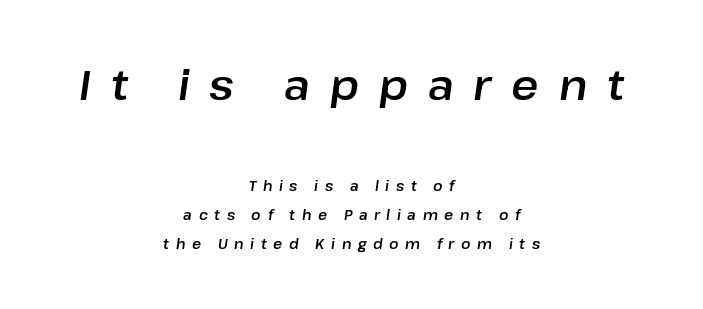
Q: Is the text italic (slanted)? A: Yes, it leans right by about 8 degrees.
Q: Is the text underlined? A: No.
Q: How is the paragraph aligned? A: Centered.
Q: Is the spacing between letters normal or unusually wide? A: Unusually wide.
Q: Is the spacing between lines tight, normal or loose? A: Loose.
Q: Which block of text is set in a larger size, the first (top) or the second (bottom)? A: The first (top) one.
Q: Width (condensed, normal, or wide)? A: Normal.
Q: Stroke contrast? A: Low.
Q: x-height? A: Medium.
Q: Monospaced? A: No.
